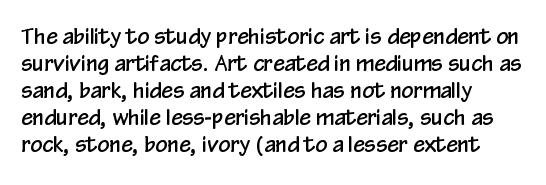
No word sits above an underline. Rendered with straight, roman letterforms. A typesetter would call this leading conventional body-copy spacing. Nothing unusual about the tracking: characters are spaced as the font intends. Line starts are locked; line ends wander.
